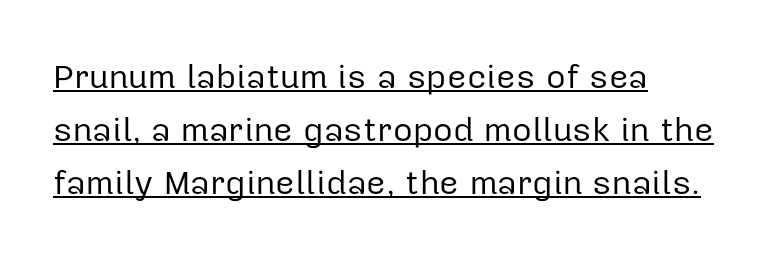
{"serif": "no", "italic": "no", "bold": "no", "weight": "regular", "width": "normal", "stroke_contrast": "low", "x_height": "medium", "monospaced": "no", "underline": "yes", "align": "left", "line_spacing": "normal", "line_spacing_ratio": 1.56, "letter_spacing": "normal", "letter_spacing_em": 0.0, "glyph_px": 34}
